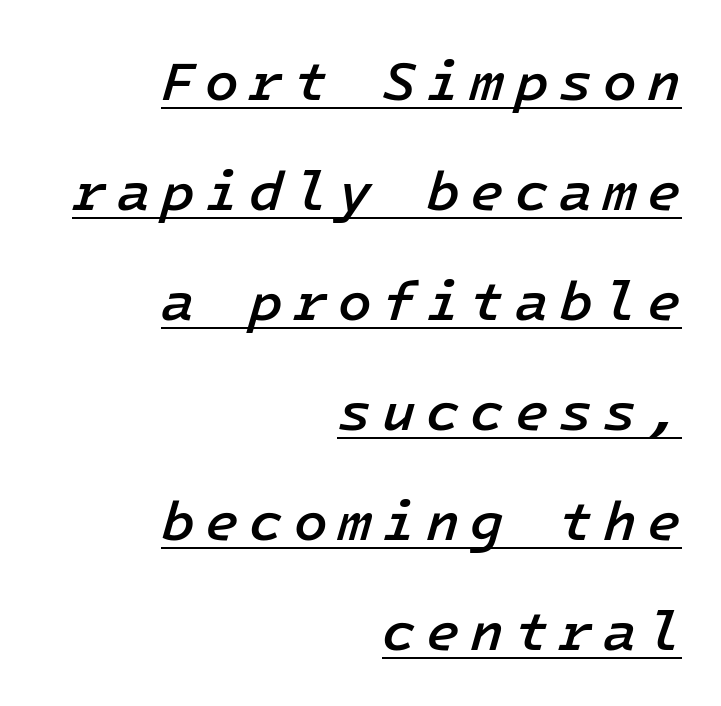
{"italic": "yes", "lean": "right", "slant_degrees": 16, "bold": "semi", "weight": "semibold", "width": "normal", "stroke_contrast": "low", "x_height": "medium", "underline": "yes", "align": "right", "line_spacing": "loose", "line_spacing_ratio": 2.0, "glyph_px": 55}
